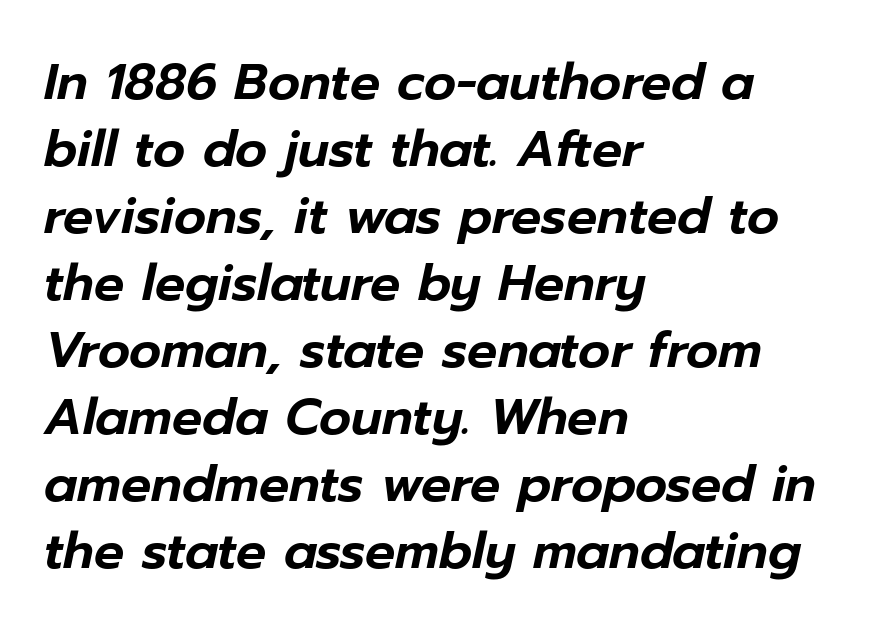
The image shows 50 px text type, italic (leaning right); set left-aligned, normal line spacing (1.34x), normal letter spacing, not underlined; low stroke contrast and a medium x-height.
